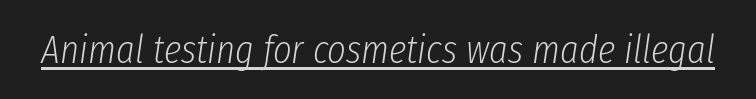
{"italic": "yes", "lean": "right", "slant_degrees": 8, "bold": "no", "weight": "light", "width": "condensed", "stroke_contrast": "low", "x_height": "medium", "monospaced": "no", "underline": "yes", "letter_spacing": "normal", "letter_spacing_em": 0.0, "glyph_px": 40}
